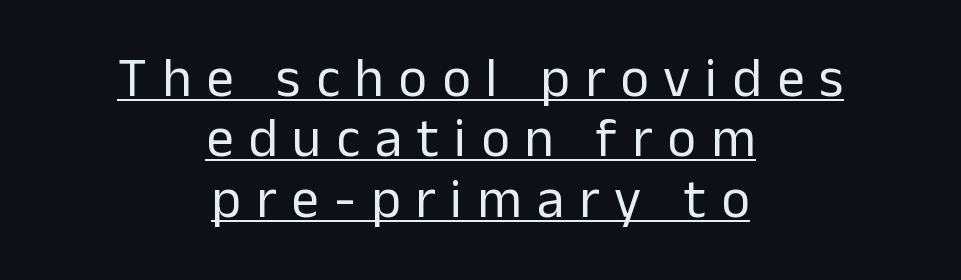
Q: Is the text bold? A: No.
Q: Is the text italic (slanted)? A: No, it is upright.
Q: Is the typeface a serif or a sans-serif typeface? A: Sans-serif.
Q: Is the text underlined? A: Yes.
Q: How is the paragraph aligned? A: Centered.
Q: Is the spacing between letters normal or unusually wide? A: Unusually wide.
Q: Is the spacing between lines tight, normal or loose? A: Tight.
Q: Width (condensed, normal, or wide)? A: Normal.
Q: Stroke contrast? A: Low.
Q: x-height? A: Medium.
Q: Monospaced? A: No.
